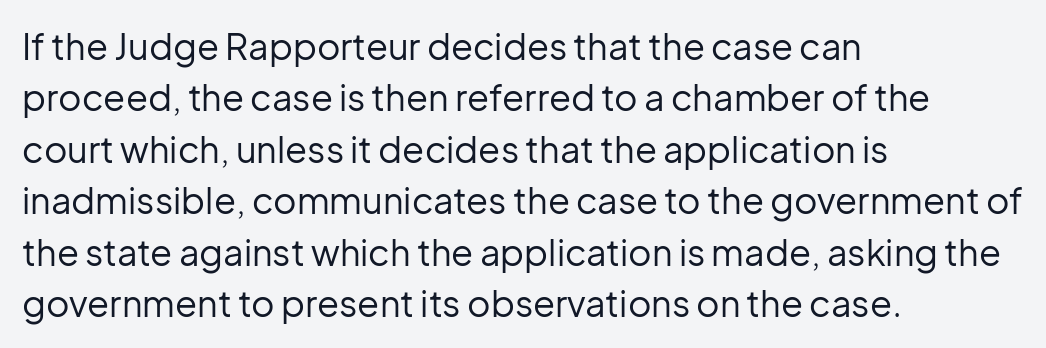
Nope, no serifs anywhere on these letters. Between one letter and the next there's only the usual sliver of space. Unlike italic type, these characters show no tilt at all. The designer left line spacing at the default. The lines in this sample share a left origin and differ only in where they stop.
